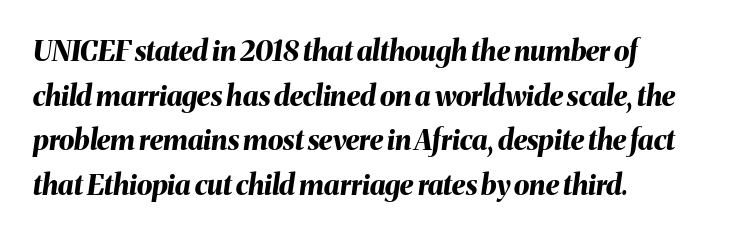
The image shows 28 px bold type, italic (leaning right); set left-aligned, normal line spacing (1.59x), normal letter spacing, not underlined; medium stroke contrast and a medium x-height.
